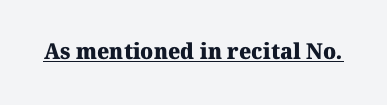
The image shows 22 px bold type; set normal letter spacing, underlined.
